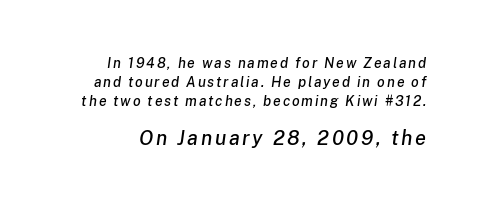
{"italic": "yes", "lean": "right", "slant_degrees": 8, "underline": "no", "line_spacing": "normal", "line_spacing_ratio": 1.34, "larger_block": "second", "size_ratio": 1.43, "glyph_px": 20}
